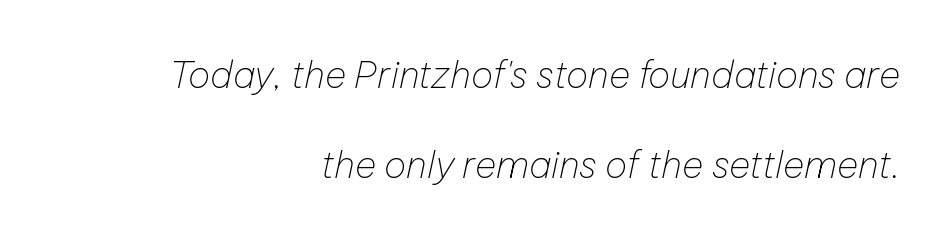
The image shows 37 px thin type, italic (leaning right); set right-aligned, loose line spacing (2.44x), normal letter spacing, not underlined; low stroke contrast and a medium x-height.
